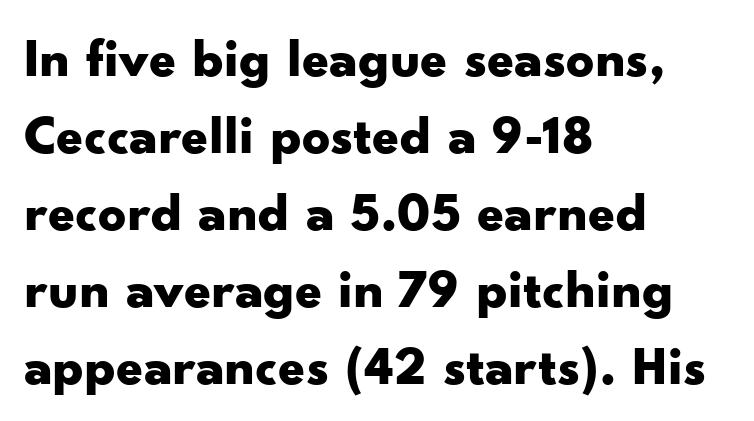
Q: Is the text bold? A: Yes.
Q: Is the text italic (slanted)? A: No, it is upright.
Q: Is the typeface a serif or a sans-serif typeface? A: Sans-serif.
Q: Is the text underlined? A: No.
Q: How is the paragraph aligned? A: Left-aligned.
Q: Is the spacing between letters normal or unusually wide? A: Normal.
Q: Is the spacing between lines tight, normal or loose? A: Normal.
Q: Width (condensed, normal, or wide)? A: Wide.
Q: Stroke contrast? A: Low.
Q: x-height? A: Small.
Q: Monospaced? A: No.
